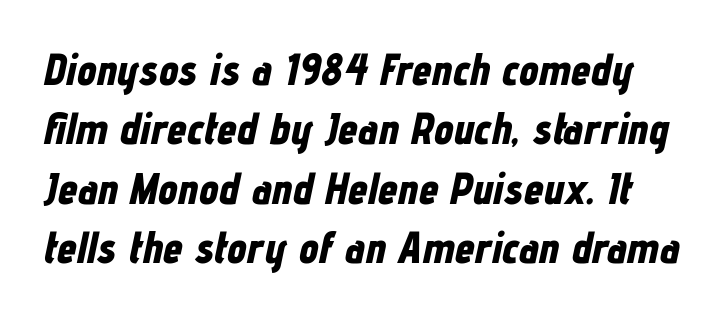
The image shows 44 px bold, condensed type, italic (leaning right); set normal line spacing (1.35x), normal letter spacing, not underlined; low stroke contrast and a medium x-height.
